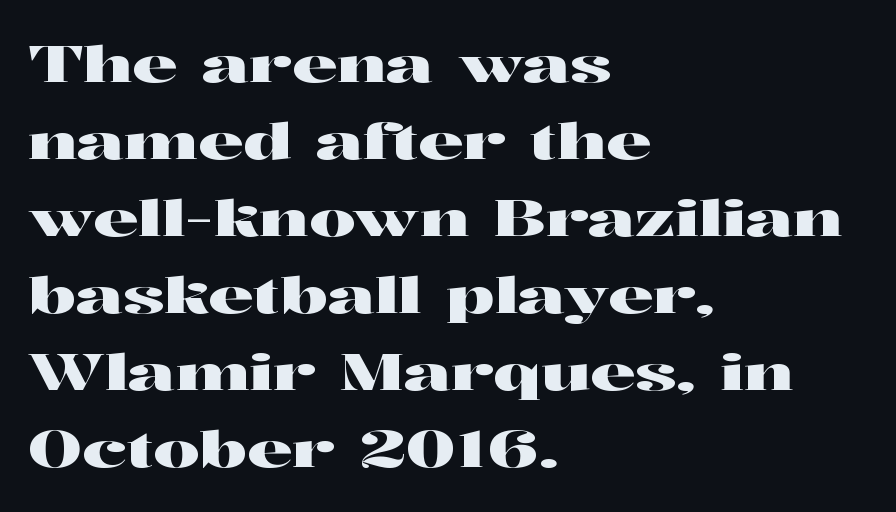
Q: Is the text italic (slanted)? A: No, it is upright.
Q: Is the typeface a serif or a sans-serif typeface? A: Serif.
Q: Is the text underlined? A: No.
Q: How is the paragraph aligned? A: Left-aligned.
Q: Is the spacing between letters normal or unusually wide? A: Normal.
Q: Is the spacing between lines tight, normal or loose? A: Normal.
Q: Width (condensed, normal, or wide)? A: Wide.
Q: Stroke contrast? A: High.
Q: x-height? A: Medium.
Q: Monospaced? A: No.
